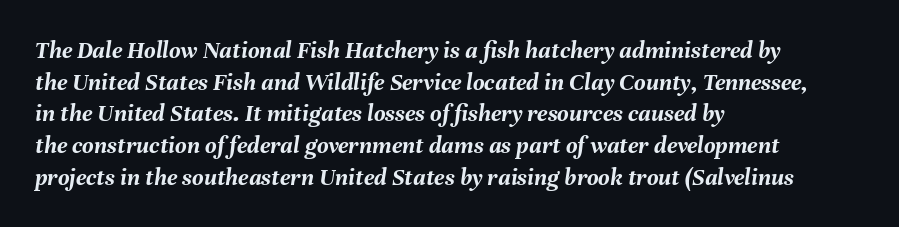
The letters are slanted; this is an italic face. These lines sit exactly where default settings would place them. This sample is left-justified, so line endings fall wherever the words run out. Pretty heavy lettering here — definitely bold.
